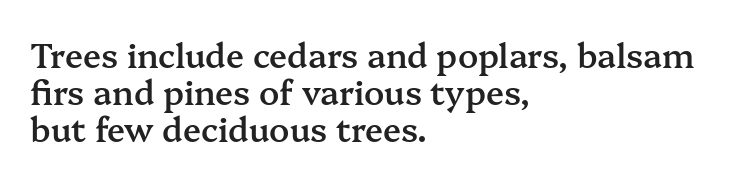
Q: Is the text bold? A: Semi-bold.
Q: Is the text italic (slanted)? A: No, it is upright.
Q: Is the typeface a serif or a sans-serif typeface? A: Serif.
Q: Is the text underlined? A: No.
Q: How is the paragraph aligned? A: Left-aligned.
Q: Is the spacing between letters normal or unusually wide? A: Normal.
Q: Is the spacing between lines tight, normal or loose? A: Tight.
Q: Width (condensed, normal, or wide)? A: Normal.
Q: Stroke contrast? A: Medium.
Q: x-height? A: Medium.
Q: Monospaced? A: No.
